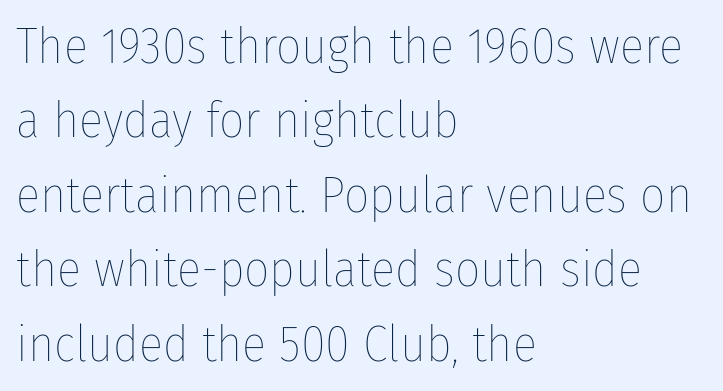
{"italic": "no", "bold": "no", "weight": "thin", "width": "condensed", "stroke_contrast": "low", "x_height": "medium", "monospaced": "no", "underline": "no", "align": "left", "line_spacing": "normal", "line_spacing_ratio": 1.49, "letter_spacing": "normal", "letter_spacing_em": 0.0, "glyph_px": 50}
